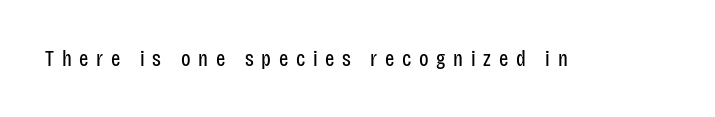
The image shows 22 px text type, upright; set unusually wide letter spacing (+0.35 em), not underlined.
